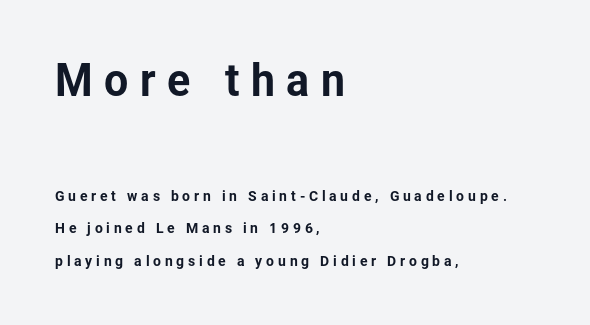
Do the characters align in a grid? No, the font is proportional. Interline gaps are noticeably wide in this sample. This is sans-serif lettering, the kind often seen on screens and signage. The lines are quadded left. A typesetter would mark this as roman, not italic. The tracking jumps out immediately: characters are airy and widely separated.
